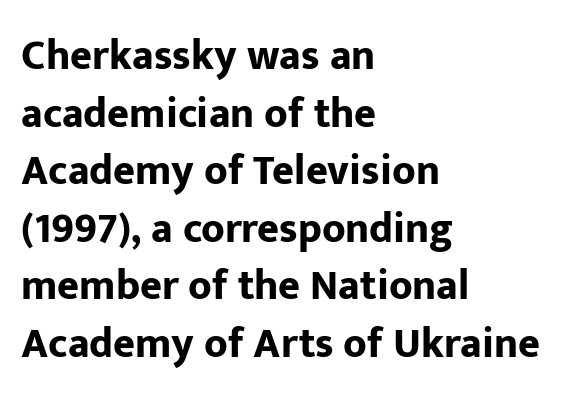
Q: Is the text bold? A: Yes.
Q: Is the text italic (slanted)? A: No, it is upright.
Q: Is the typeface a serif or a sans-serif typeface? A: Sans-serif.
Q: Is the text underlined? A: No.
Q: How is the paragraph aligned? A: Left-aligned.
Q: Is the spacing between letters normal or unusually wide? A: Normal.
Q: Is the spacing between lines tight, normal or loose? A: Normal.
Q: Width (condensed, normal, or wide)? A: Normal.
Q: Stroke contrast? A: Low.
Q: x-height? A: Medium.
Q: Monospaced? A: No.
